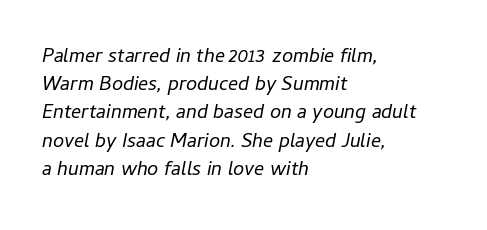
The rendering keeps characters at their native spacing. Summary of weight: not heavy and not bold. These lines are set flush left with a ragged right edge. Compared with ordinary roman type, these characters are visibly tilted. Vertical spacing — default.
